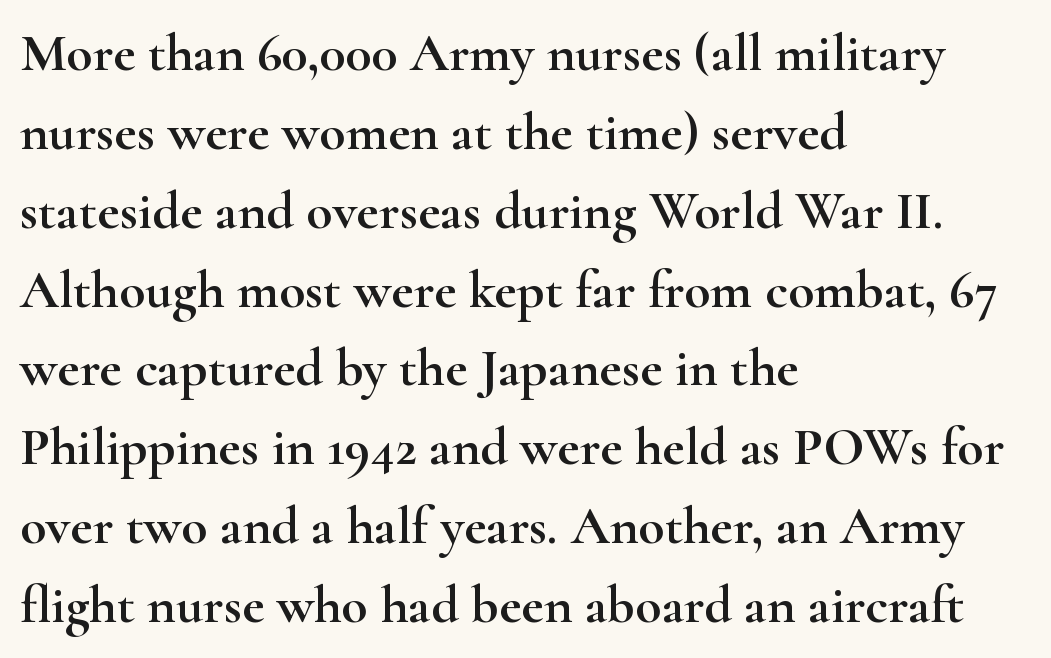
The image shows 54 px wide serif type, upright; set left-aligned, normal line spacing (1.46x), normal letter spacing, not underlined; high stroke contrast and a small x-height.
